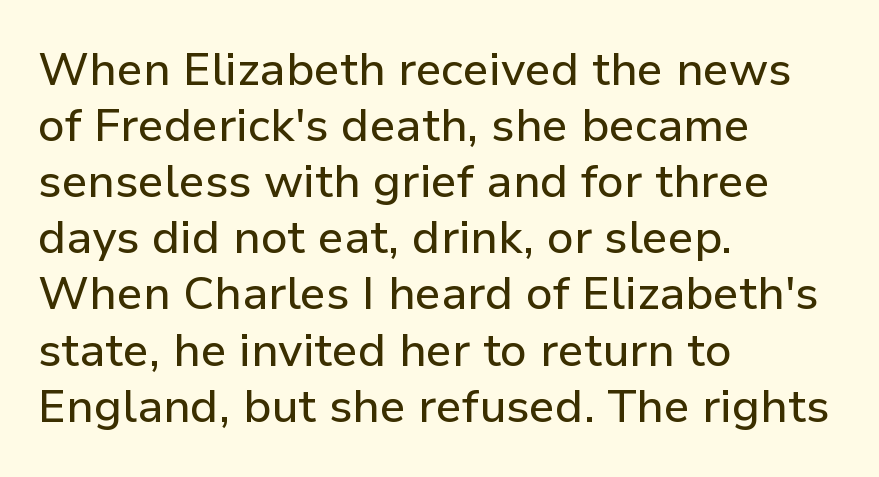
Q: Is the text italic (slanted)? A: No, it is upright.
Q: Is the typeface a serif or a sans-serif typeface? A: Sans-serif.
Q: Is the text underlined? A: No.
Q: How is the paragraph aligned? A: Left-aligned.
Q: Is the spacing between letters normal or unusually wide? A: Normal.
Q: Width (condensed, normal, or wide)? A: Normal.
Q: Stroke contrast? A: Low.
Q: x-height? A: Medium.
Q: Monospaced? A: No.
